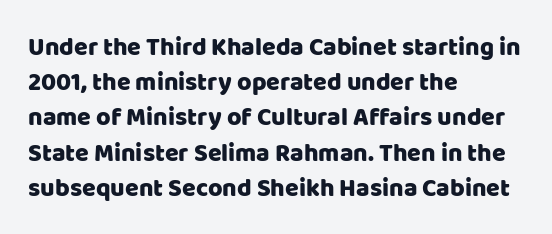
Q: Is the text italic (slanted)? A: No, it is upright.
Q: Is the text underlined? A: No.
Q: How is the paragraph aligned? A: Left-aligned.
Q: Is the spacing between letters normal or unusually wide? A: Normal.
Q: Is the spacing between lines tight, normal or loose? A: Normal.
